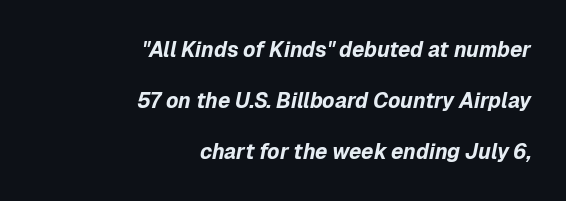
The image shows 21 px bold type, italic (leaning right); set right-aligned, loose line spacing (2.42x), normal letter spacing, not underlined.
